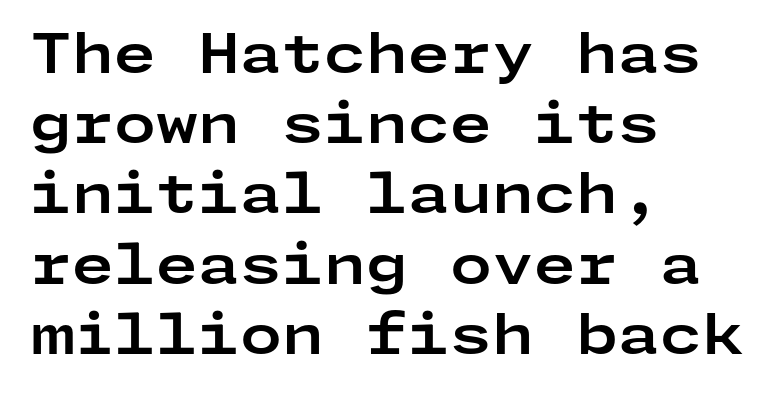
{"serif": "no", "italic": "no", "bold": "yes", "weight": "bold", "width": "wide", "stroke_contrast": "low", "x_height": "medium", "underline": "no", "align": "left", "line_spacing": "normal", "line_spacing_ratio": 1.3, "letter_spacing": "normal", "letter_spacing_em": 0.0, "glyph_px": 54}
